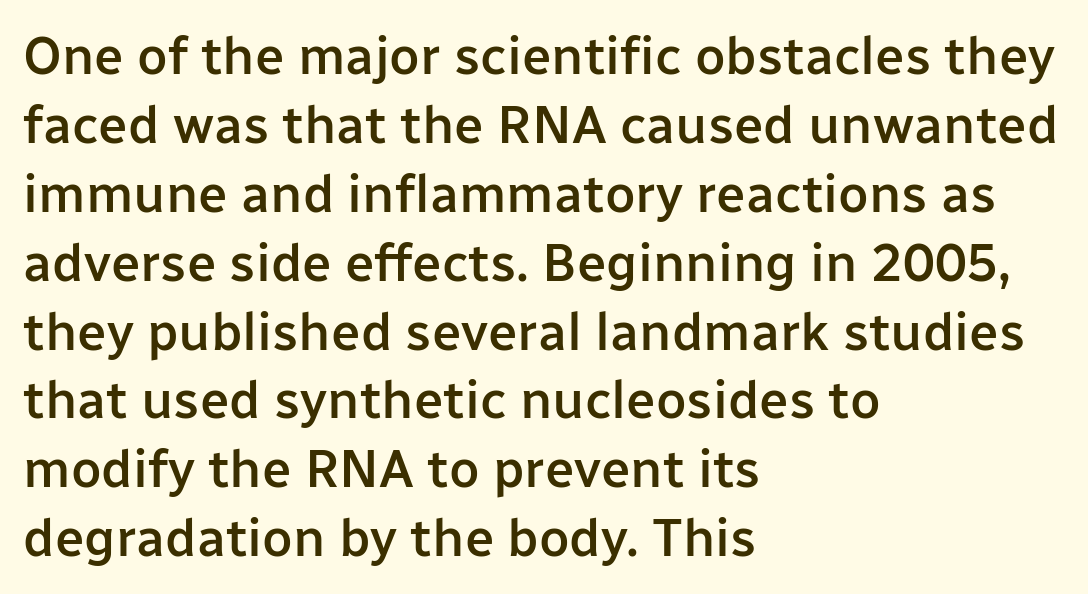
Q: Is the text bold? A: Semi-bold.
Q: Is the text italic (slanted)? A: No, it is upright.
Q: Is the typeface a serif or a sans-serif typeface? A: Sans-serif.
Q: Is the text underlined? A: No.
Q: How is the paragraph aligned? A: Left-aligned.
Q: Is the spacing between letters normal or unusually wide? A: Normal.
Q: Is the spacing between lines tight, normal or loose? A: Normal.
Q: Width (condensed, normal, or wide)? A: Normal.
Q: Stroke contrast? A: Low.
Q: x-height? A: Medium.
Q: Monospaced? A: No.
